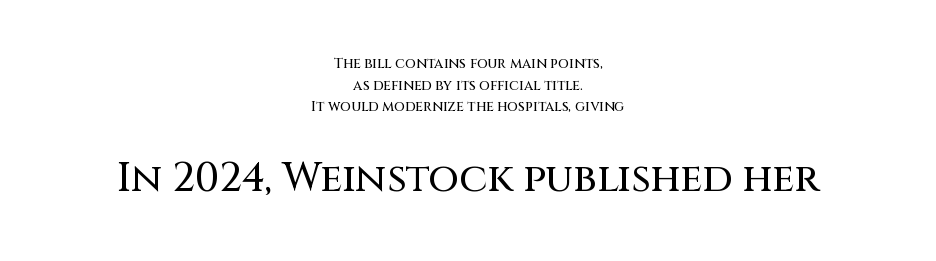
The baseline area is clear. Short note: letters normally spaced. The designer gave the closing block more size than the opening block. The rendering uses natural spacing where letterforms have individual widths. Every stem runs plumb, perpendicular to the baseline.
